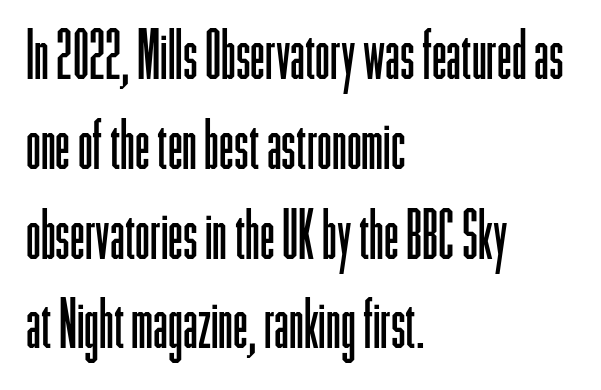
The rendering anchors every line to the left-hand side. Line spacing here is normal. Posture: upright roman. Quick note: underline off. No feet cap the strokes, marking this as sans-serif type.
